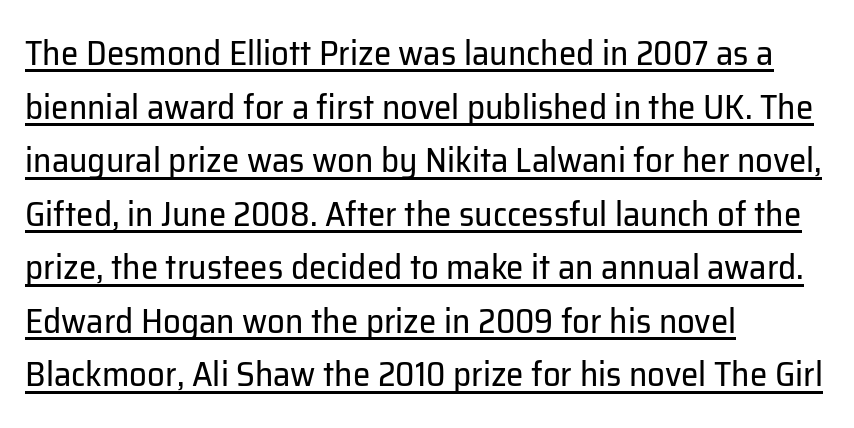
The passage shown is underscored from start to finish. Here the designer chose a conventional face with non-uniform glyph widths. Here the glyphs are tracked normally, forming tight word shapes. Letterform terminals end flat and unadorned throughout the passage. Does the copy run flush right? No — it runs flush left.
